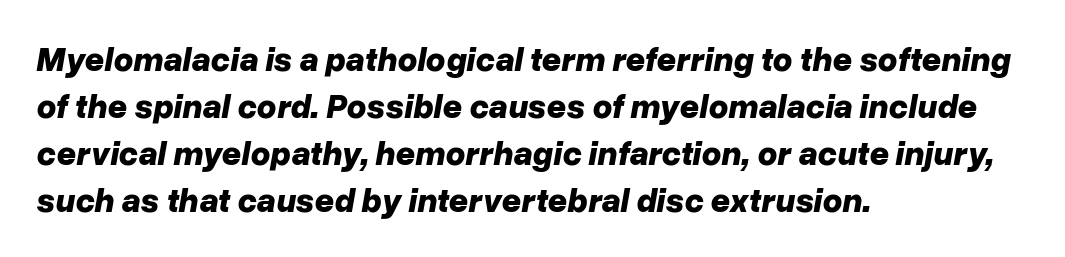
Q: Is the text bold? A: Yes.
Q: Is the text italic (slanted)? A: Yes, it leans right by about 10 degrees.
Q: Is the text underlined? A: No.
Q: How is the paragraph aligned? A: Left-aligned.
Q: Is the spacing between letters normal or unusually wide? A: Normal.
Q: Is the spacing between lines tight, normal or loose? A: Normal.
Q: Width (condensed, normal, or wide)? A: Normal.
Q: Stroke contrast? A: Low.
Q: x-height? A: Medium.
Q: Monospaced? A: No.
